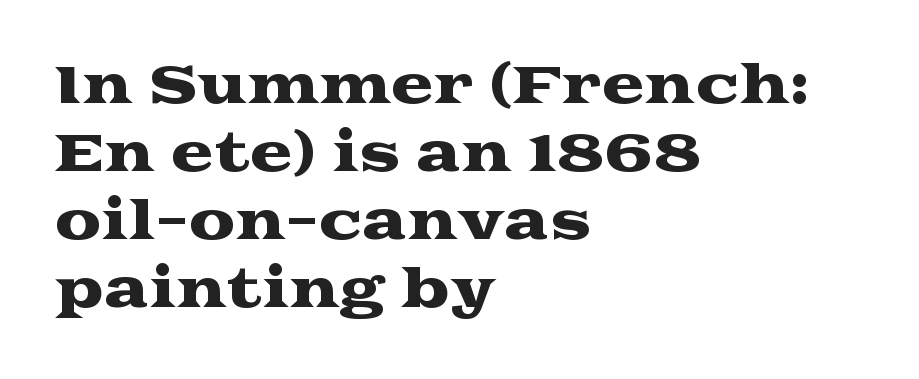
The rendering uses natural spacing where letterforms have individual widths. Regular leading. Honestly, the letter spacing is just normal — you wouldn't notice it. Check where the strokes stop: tiny serifs finish them off. Typeset ragged right — the left edge is the straight one.
